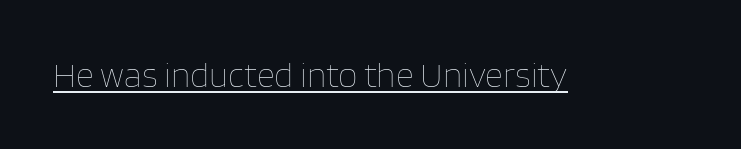
Notice how a bar underscores the lettering throughout. No extra ink here — the face is not bold. The passage shown has conventional tracking throughout. Italic? Not at all — the glyphs are vertical.
